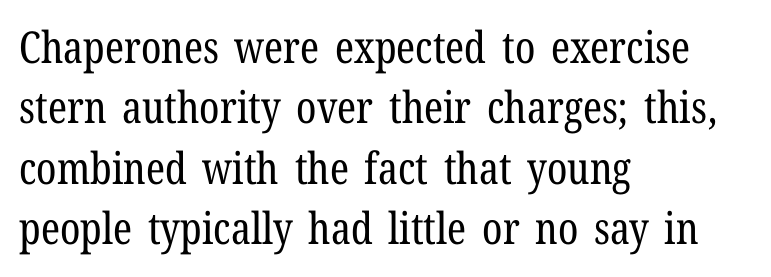
These lines stack with their left ends in a neat column. Does the leading feel generous? No, just average. Bold? No — there's no thickening of the strokes. Ordinary non-slanted type is in use.
